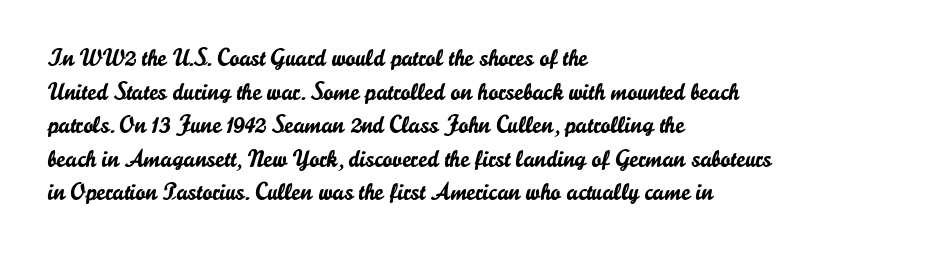
Q: Is the text italic (slanted)? A: Yes.
Q: Is the text underlined? A: No.
Q: How is the paragraph aligned? A: Left-aligned.
Q: Is the spacing between letters normal or unusually wide? A: Normal.
Q: Is the spacing between lines tight, normal or loose? A: Normal.
